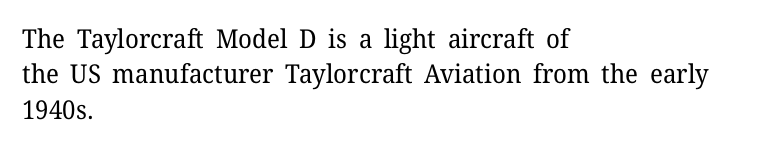
The image shows 26 px text type, upright; set left-aligned, normal line spacing (1.36x), normal letter spacing, not underlined.
